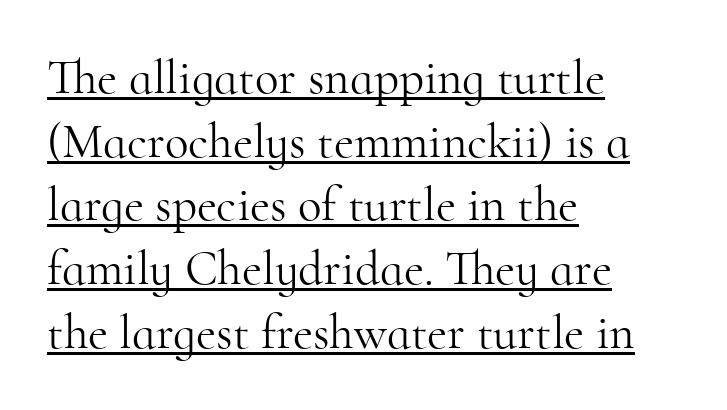
Q: Is the text bold? A: No.
Q: Is the text italic (slanted)? A: No, it is upright.
Q: Is the typeface a serif or a sans-serif typeface? A: Serif.
Q: Is the text underlined? A: Yes.
Q: How is the paragraph aligned? A: Left-aligned.
Q: Is the spacing between letters normal or unusually wide? A: Normal.
Q: Is the spacing between lines tight, normal or loose? A: Normal.
Q: Width (condensed, normal, or wide)? A: Normal.
Q: Stroke contrast? A: High.
Q: x-height? A: Small.
Q: Monospaced? A: No.
